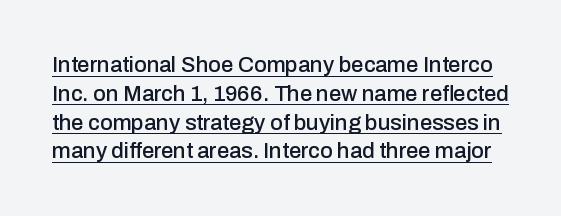
The image shows 22 px text type, upright; set normal line spacing (1.31x), normal letter spacing, underlined.
